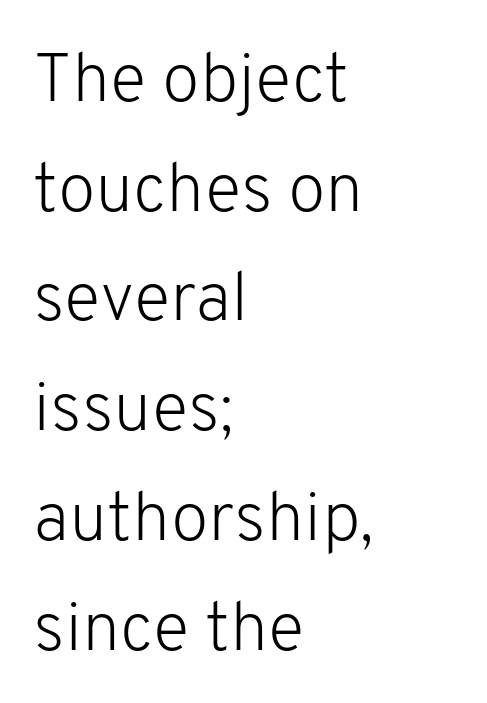
Q: Is the text bold? A: No.
Q: Is the text italic (slanted)? A: No, it is upright.
Q: Is the typeface a serif or a sans-serif typeface? A: Sans-serif.
Q: Is the text underlined? A: No.
Q: How is the paragraph aligned? A: Left-aligned.
Q: Is the spacing between letters normal or unusually wide? A: Normal.
Q: Is the spacing between lines tight, normal or loose? A: Normal.
Q: Width (condensed, normal, or wide)? A: Normal.
Q: Stroke contrast? A: Low.
Q: x-height? A: Medium.
Q: Monospaced? A: No.
